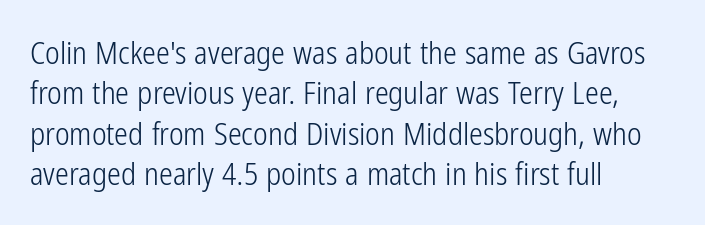
{"serif": "no", "italic": "no", "bold": "no", "weight": "light", "width": "condensed", "stroke_contrast": "low", "x_height": "medium", "monospaced": "no", "underline": "no", "align": "left", "line_spacing": "normal", "line_spacing_ratio": 1.3, "letter_spacing": "normal", "letter_spacing_em": 0.0, "glyph_px": 31}
